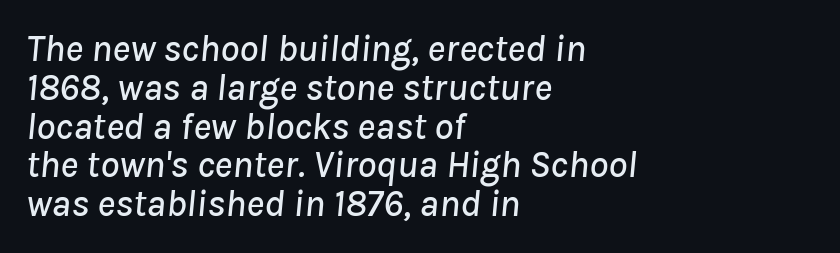
The image shows 38 px text type, italic (leaning right); set left-aligned, tight line spacing (1.02x), normal letter spacing, not underlined; low stroke contrast and a medium x-height.
